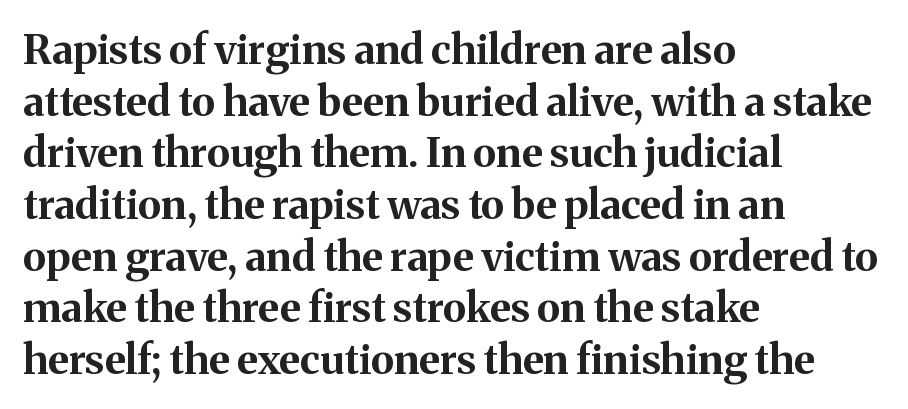
The image shows 41 px bold serif type, upright; set left-aligned, normal line spacing (1.26x), normal letter spacing, not underlined; medium stroke contrast and a medium x-height.
